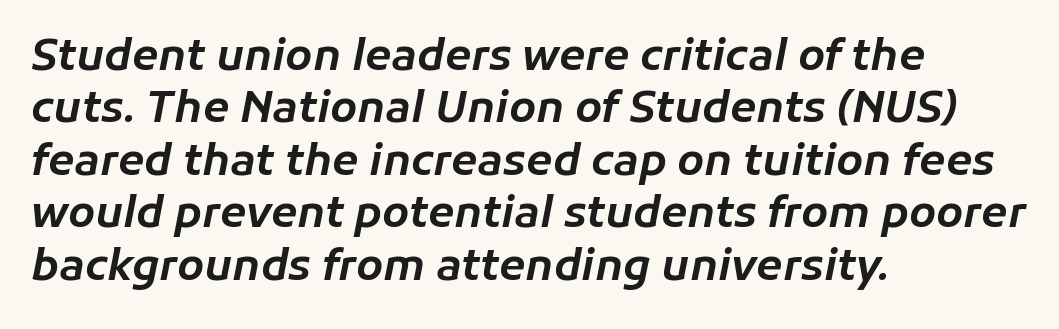
{"italic": "yes", "lean": "right", "slant_degrees": 11, "width": "normal", "stroke_contrast": "low", "x_height": "medium", "monospaced": "no", "underline": "no", "align": "left", "line_spacing_ratio": 1.22, "letter_spacing": "normal", "letter_spacing_em": 0.0, "glyph_px": 43}
